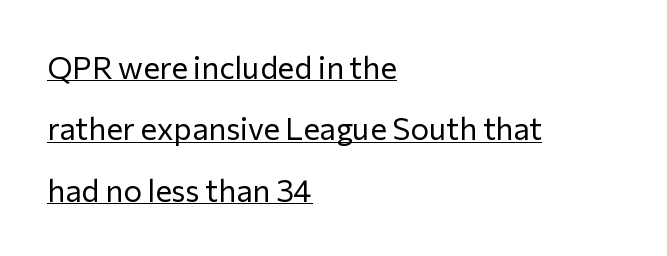
Is this a heavy cut? Hardly; it is regular or lighter. This is underlined copy, the kind a proofreader might mark for attention. The passage shown is typed in a proportional face where columns would drift. Letter spacing: default.
